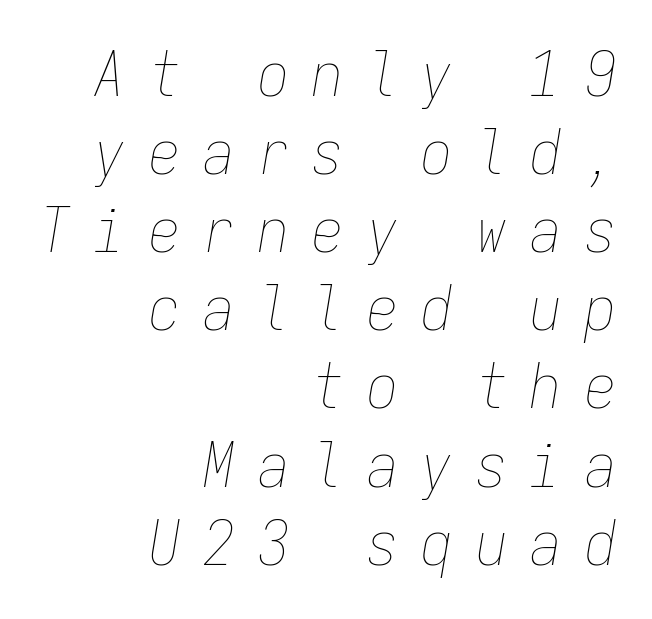
The image shows 62 px thin, condensed type, italic (leaning right), monospaced; set right-aligned, normal line spacing (1.26x), unusually wide letter spacing (+0.38 em), not underlined; low stroke contrast and a medium x-height.
